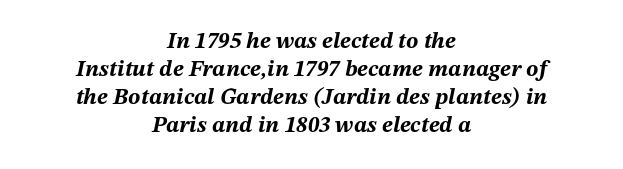
Q: Is the text bold? A: Yes.
Q: Is the text italic (slanted)? A: Yes, it leans right by about 12 degrees.
Q: Is the text underlined? A: No.
Q: How is the paragraph aligned? A: Centered.
Q: Is the spacing between letters normal or unusually wide? A: Normal.
